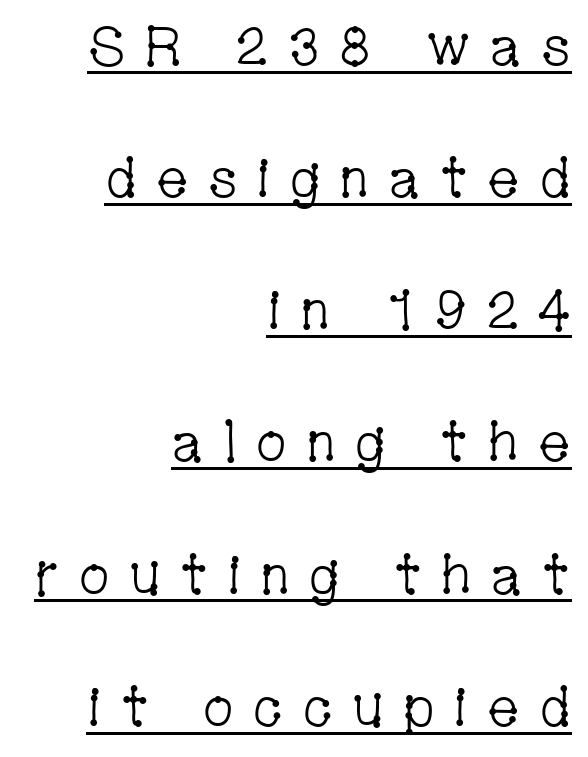
Right-aligned paragraph, ragged on the left. A typesetter would call this proportional, since set widths differ per character. The lettering is marked with a stroke running underneath it. Little horizontal feet cap the strokes, marking this as serif type.
